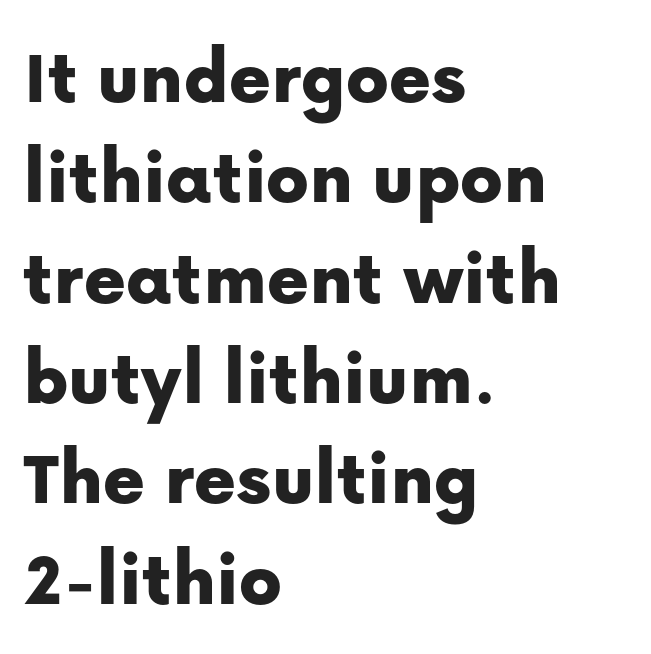
Q: Is the text italic (slanted)? A: No, it is upright.
Q: Is the typeface a serif or a sans-serif typeface? A: Sans-serif.
Q: Is the text underlined? A: No.
Q: How is the paragraph aligned? A: Left-aligned.
Q: Is the spacing between letters normal or unusually wide? A: Normal.
Q: Is the spacing between lines tight, normal or loose? A: Normal.
Q: Width (condensed, normal, or wide)? A: Normal.
Q: Stroke contrast? A: Low.
Q: x-height? A: Medium.
Q: Monospaced? A: No.
